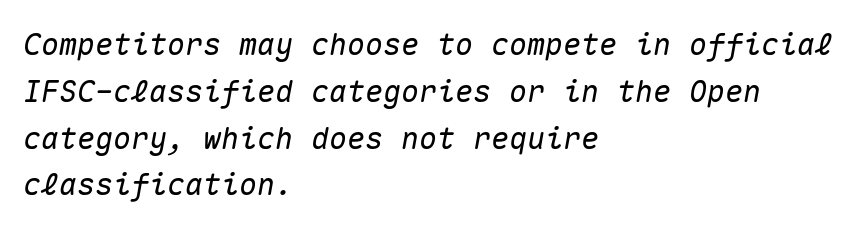
The image shows 30 px text type, italic (leaning right), monospaced; set left-aligned, normal line spacing (1.56x), normal letter spacing, not underlined; medium stroke contrast and a medium x-height.
